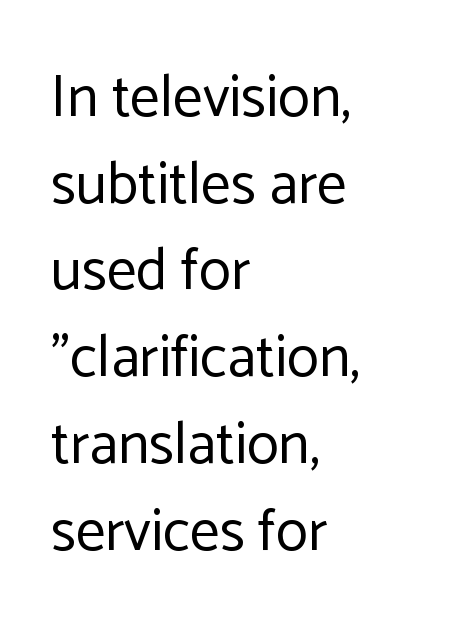
{"serif": "no", "italic": "no", "bold": "no", "weight": "regular", "width": "normal", "stroke_contrast": "low", "x_height": "medium", "monospaced": "no", "underline": "no", "align": "left", "line_spacing": "normal", "line_spacing_ratio": 1.47, "letter_spacing": "normal", "letter_spacing_em": 0.0, "glyph_px": 59}
